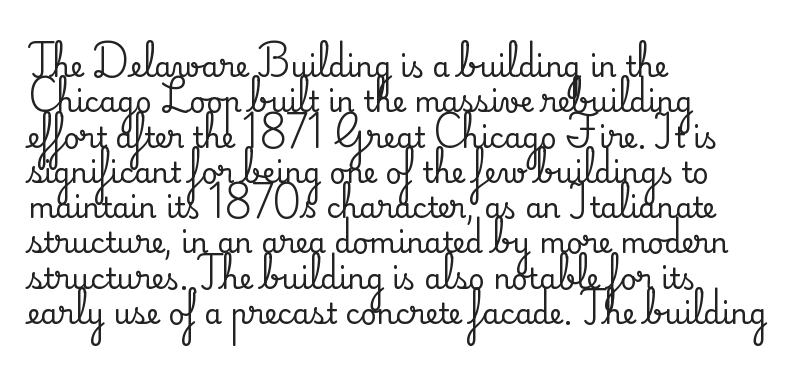
A typesetter would label this face a serif. The lines sit at an ordinary, default distance from one another. Vertical strokes here are truly vertical. Each row of text sits above clean, open space.
